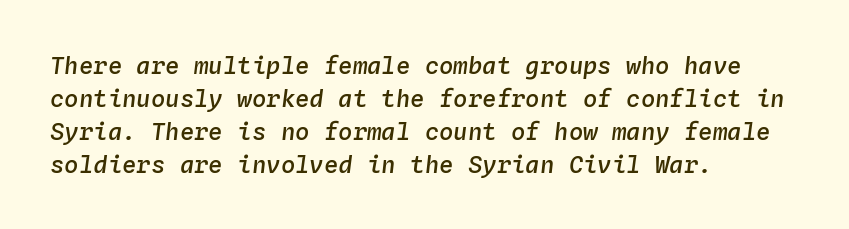
Q: Is the text bold? A: Semi-bold.
Q: Is the text italic (slanted)? A: Yes, it leans right by about 4 degrees.
Q: Is the text underlined? A: No.
Q: How is the paragraph aligned? A: Left-aligned.
Q: Is the spacing between letters normal or unusually wide? A: Normal.
Q: Is the spacing between lines tight, normal or loose? A: Normal.
